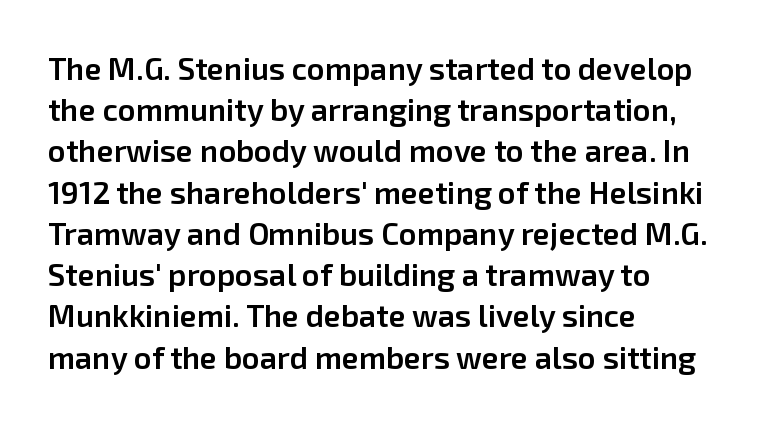
A typesetter would call this proportional, since set widths differ per character. The glyphs are unaccompanied by any horizontal stroke below them. This rendering uses left alignment, leaving the right contour irregular. This is the in-between weight designers call semibold or demi. Is there much room between lines? A standard amount, neither cramped nor airy. This sample uses an upright cut, with every glyph sitting square on the baseline.
